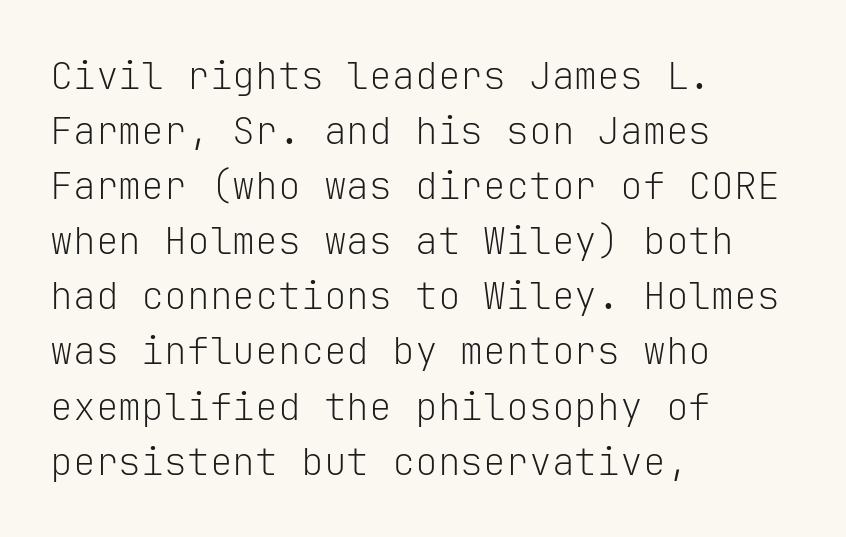
Rule under the text: the space is simply empty. The lines in this sample share a left origin and differ only in where they stop. The rendering uses typewriter-style spacing with identical character cells. The block of text has a typical density, with ordinary space between rows. Default kerning and tracking; the words read as compact shapes. No italicization has been applied; the sample stays upright.
